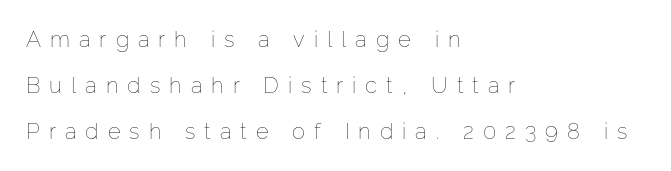
Q: Is the text bold? A: No.
Q: Is the text italic (slanted)? A: No, it is upright.
Q: Is the text underlined? A: No.
Q: How is the paragraph aligned? A: Left-aligned.
Q: Is the spacing between letters normal or unusually wide? A: Unusually wide.
Q: Is the spacing between lines tight, normal or loose? A: Loose.
